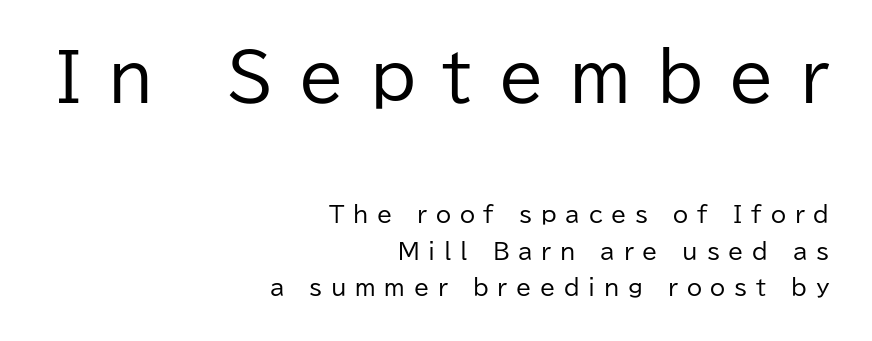
{"serif": "no", "italic": "no", "bold": "no", "weight": "regular", "width": "normal", "stroke_contrast": "low", "x_height": "medium", "monospaced": "no", "underline": "no", "align": "right", "line_spacing": "normal", "line_spacing_ratio": 1.65, "letter_spacing": "wide", "letter_spacing_em": 0.4, "larger_block": "first", "size_ratio": 2.95, "glyph_px": 65}
